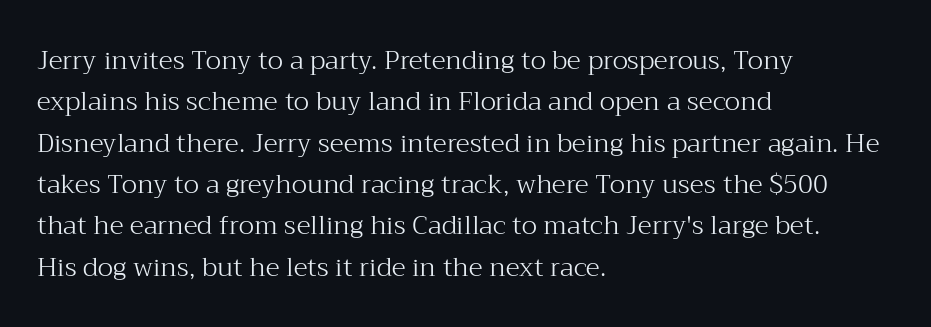
The image shows 26 px text type, upright; set left-aligned, normal line spacing (1.59x), normal letter spacing, not underlined.
